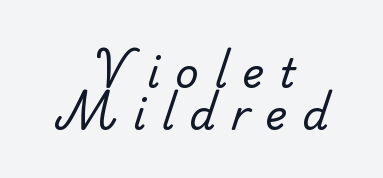
Q: Is the text bold? A: No.
Q: Is the typeface a serif or a sans-serif typeface? A: Serif.
Q: Is the text underlined? A: No.
Q: How is the paragraph aligned? A: Centered.
Q: Is the spacing between letters normal or unusually wide? A: Unusually wide.
Q: Is the spacing between lines tight, normal or loose? A: Tight.
Q: Width (condensed, normal, or wide)? A: Normal.
Q: Stroke contrast? A: Low.
Q: x-height? A: Small.
Q: Monospaced? A: No.
